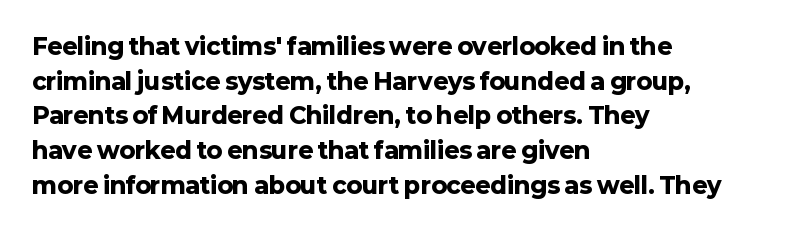
The image shows 23 px bold type, upright; set left-aligned, normal line spacing (1.51x), normal letter spacing, not underlined.
